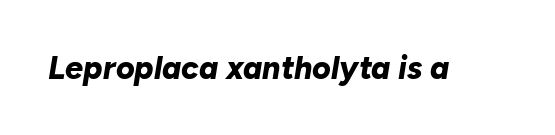
Q: Is the text bold? A: Yes.
Q: Is the text italic (slanted)? A: Yes, it leans right by about 10 degrees.
Q: Is the text underlined? A: No.
Q: Is the spacing between letters normal or unusually wide? A: Normal.
Q: Width (condensed, normal, or wide)? A: Normal.
Q: Stroke contrast? A: Low.
Q: x-height? A: Medium.
Q: Monospaced? A: No.
